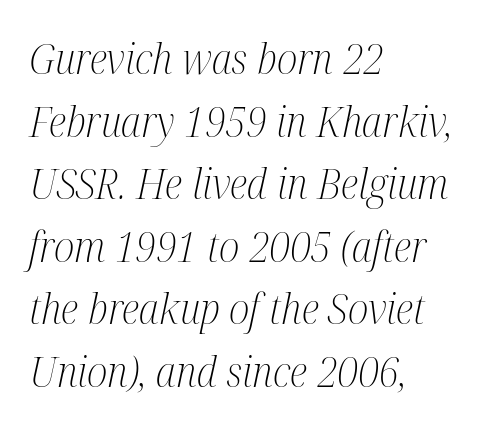
The image shows 42 px light, condensed serif type, italic (leaning right); set left-aligned, normal line spacing (1.49x), normal letter spacing, not underlined; medium stroke contrast and a medium x-height.
